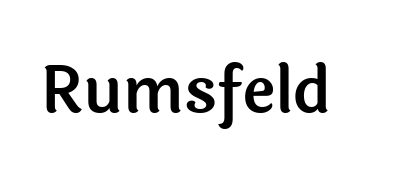
Varying glyph widths throughout — classic text-font behaviour. Nope, no serifs anywhere on these letters. The strip under each line holds only bare page. The horizontal fit of the characters is conventional and even.
